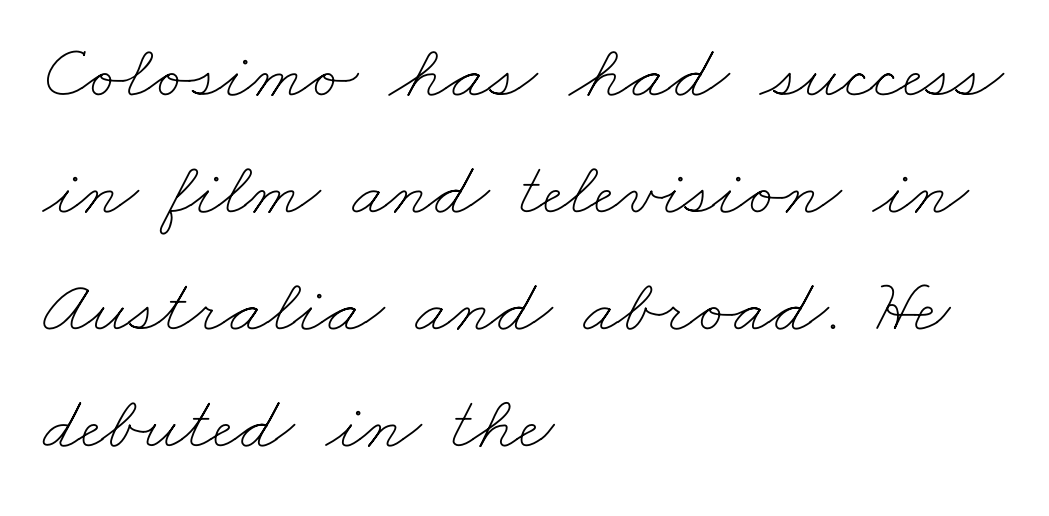
{"bold": "no", "weight": "thin", "width": "wide", "stroke_contrast": "low", "x_height": "small", "monospaced": "no", "underline": "no", "align": "left", "line_spacing": "normal", "line_spacing_ratio": 1.52, "letter_spacing": "normal", "letter_spacing_em": 0.0, "glyph_px": 77}
